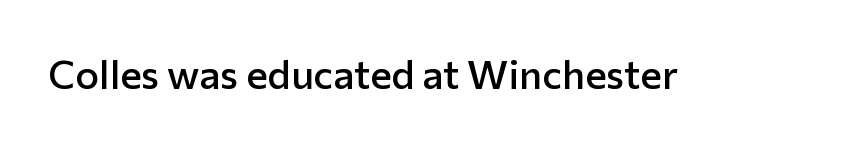
The image shows 40 px semibold sans-serif type, upright; set normal letter spacing, not underlined; low stroke contrast and a medium x-height.
